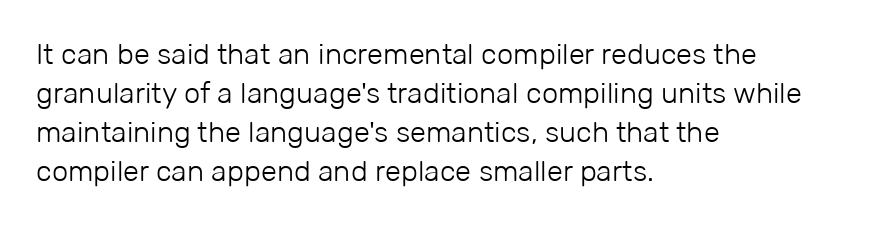
{"serif": "no", "italic": "no", "bold": "no", "weight": "light", "width": "normal", "stroke_contrast": "low", "x_height": "medium", "monospaced": "no", "underline": "no", "align": "left", "line_spacing": "normal", "line_spacing_ratio": 1.34, "letter_spacing": "normal", "letter_spacing_em": 0.0, "glyph_px": 29}
